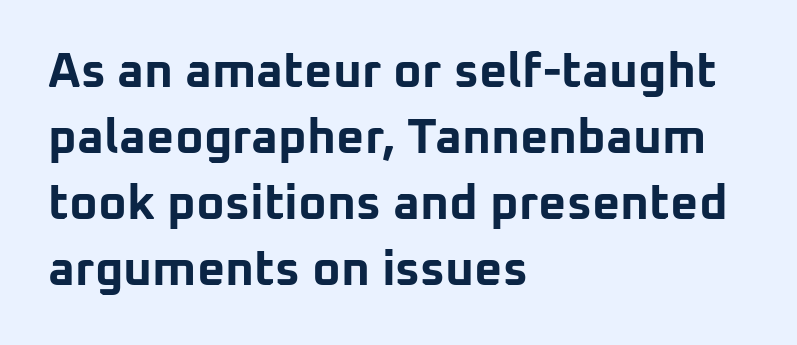
Q: Is the text bold? A: Yes.
Q: Is the text italic (slanted)? A: No, it is upright.
Q: Is the typeface a serif or a sans-serif typeface? A: Sans-serif.
Q: Is the text underlined? A: No.
Q: How is the paragraph aligned? A: Left-aligned.
Q: Is the spacing between letters normal or unusually wide? A: Normal.
Q: Is the spacing between lines tight, normal or loose? A: Normal.
Q: Width (condensed, normal, or wide)? A: Normal.
Q: Stroke contrast? A: Low.
Q: x-height? A: Medium.
Q: Monospaced? A: No.
